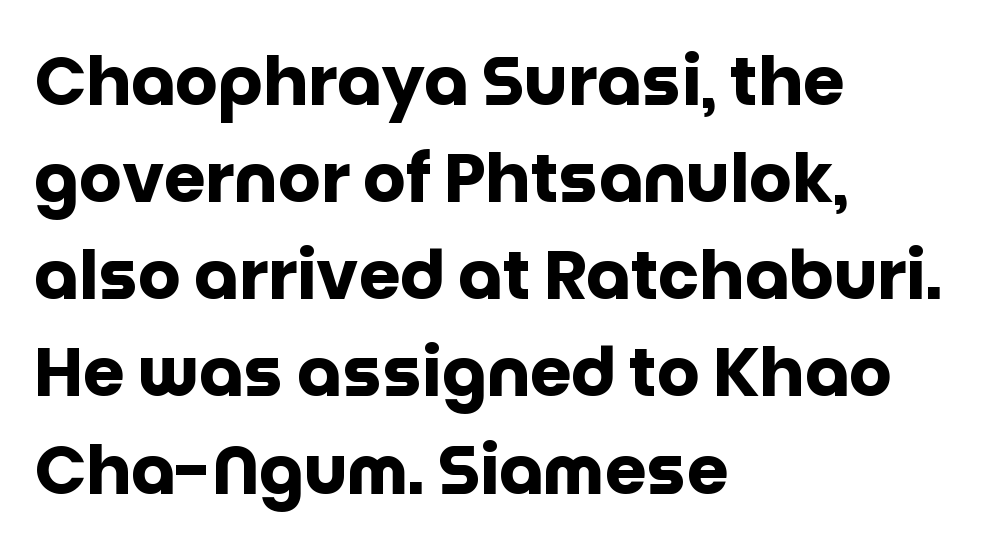
{"serif": "no", "italic": "no", "bold": "yes", "weight": "heavy", "width": "normal", "stroke_contrast": "low", "x_height": "large", "monospaced": "no", "underline": "no", "align": "left", "line_spacing": "normal", "line_spacing_ratio": 1.45, "letter_spacing": "normal", "letter_spacing_em": 0.0, "glyph_px": 67}
